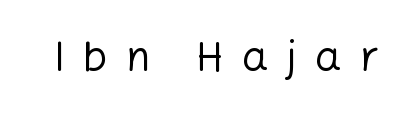
The image shows 42 px regular-weight sans-serif type, upright; set unusually wide letter spacing (+0.43 em), not underlined; low stroke contrast and a medium x-height.
